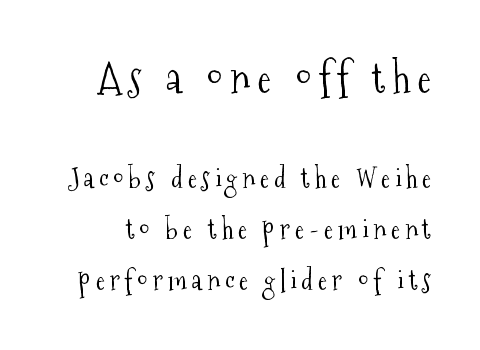
Q: Is the text bold? A: No.
Q: Is the text italic (slanted)? A: No, it is upright.
Q: Is the typeface a serif or a sans-serif typeface? A: Serif.
Q: Is the text underlined? A: No.
Q: Which block of text is set in a larger size, the first (top) or the second (bottom)? A: The first (top) one.
Q: Width (condensed, normal, or wide)? A: Condensed.
Q: Stroke contrast? A: Medium.
Q: x-height? A: Medium.
Q: Monospaced? A: No.
